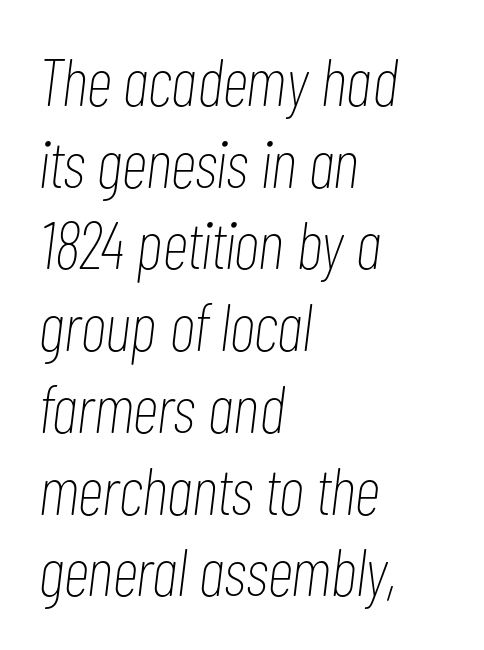
The image shows 67 px thin, condensed type, italic (leaning right); set left-aligned, line spacing 1.22x, normal letter spacing, not underlined; low stroke contrast and a medium x-height.
